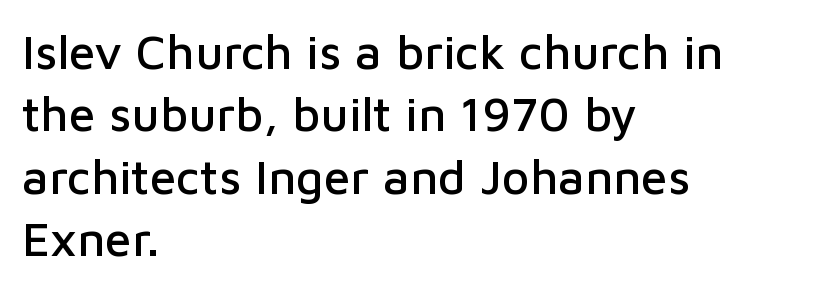
Typeset ragged right — the left edge is the straight one. These lines are rendered in a variable-pitch font. Decoration check: the copy has no underline. In terms of letterspacing, this is plain default setting. When letters stand straight like this, we call the style roman or upright. The leading is moderate, giving the passage an even texture.
